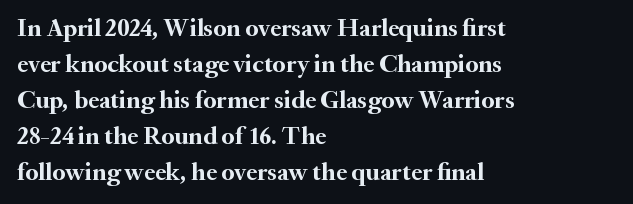
The image shows 25 px bold type, upright; set left-aligned, normal line spacing (1.44x), normal letter spacing, not underlined.
